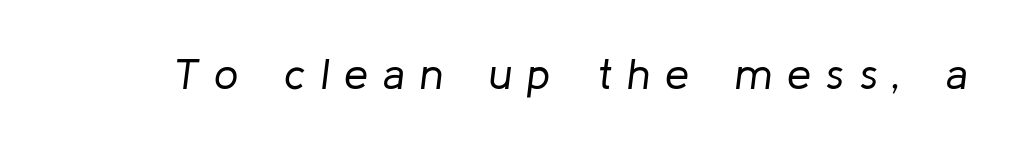
Q: Is the text bold? A: No.
Q: Is the text italic (slanted)? A: Yes, it leans right by about 8 degrees.
Q: Is the text underlined? A: No.
Q: Is the spacing between letters normal or unusually wide? A: Unusually wide.
Q: Width (condensed, normal, or wide)? A: Normal.
Q: Stroke contrast? A: Low.
Q: x-height? A: Medium.
Q: Monospaced? A: No.
